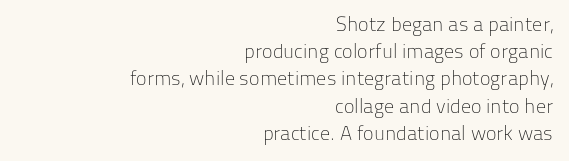
{"italic": "no", "bold": "no", "underline": "no", "align": "right", "line_spacing": "normal", "line_spacing_ratio": 1.36, "letter_spacing": "normal", "letter_spacing_em": 0.0, "glyph_px": 20}
